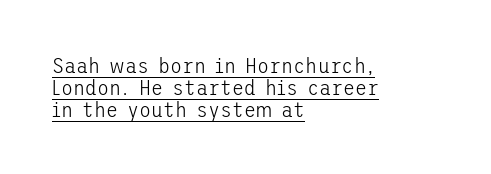
Underlined type. The cut favours lightness, reaching ordinary text weight at its darkest. Reading down the column, the eye jumps only a short way to each next line. Posture: upright roman. There is no visible air inserted between adjacent glyphs.
